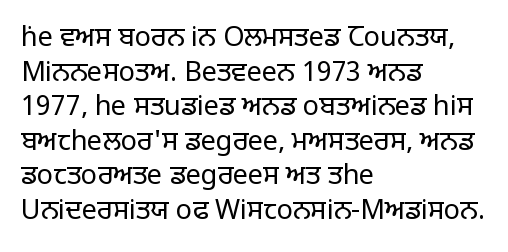
The image shows 27 px text type, upright; set left-aligned, normal line spacing (1.28x), normal letter spacing, not underlined.
